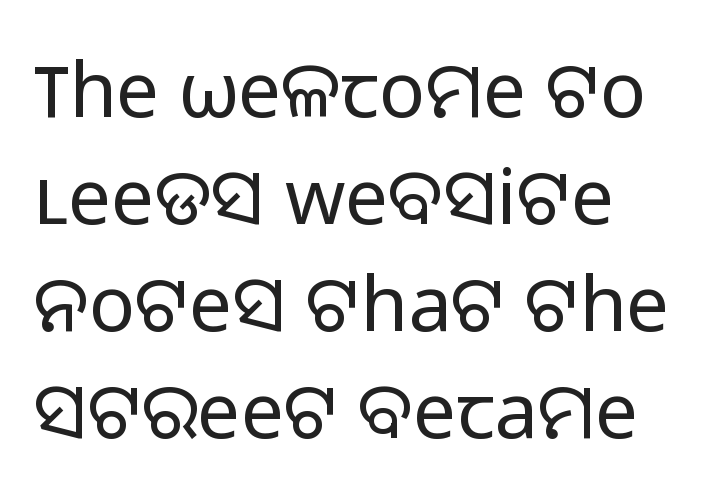
The image shows 77 px regular-weight sans-serif type, upright; set normal line spacing (1.39x), normal letter spacing, not underlined; low stroke contrast and a medium x-height.
